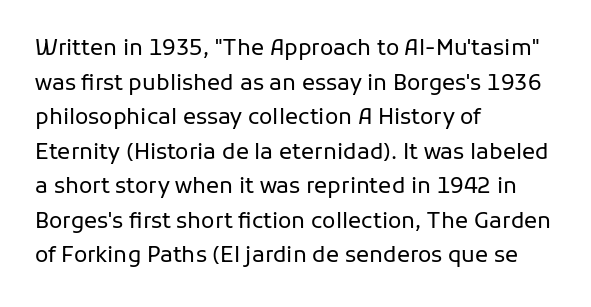
The image shows 22 px text type, upright; set left-aligned, normal line spacing (1.57x), normal letter spacing, not underlined.
